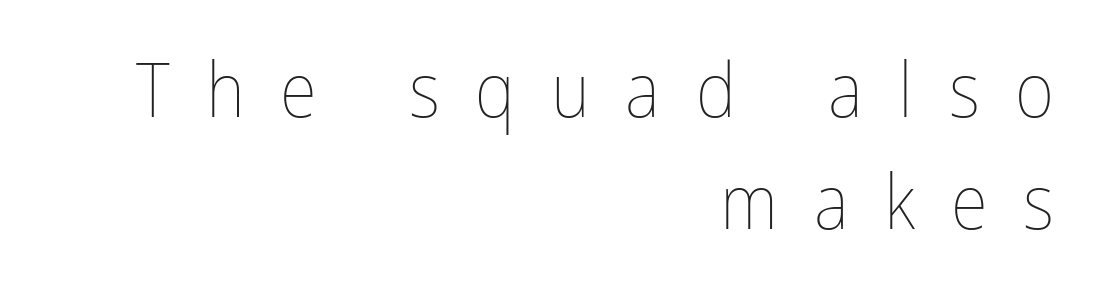
How are the letters spaced? Widely, with obvious added tracking. Clear beneath every line of the passage. If you measured baseline to baseline, you'd find a middling distance. Varying glyph widths throughout — classic text-font behaviour. In CSS terms this would be text-align: right.
